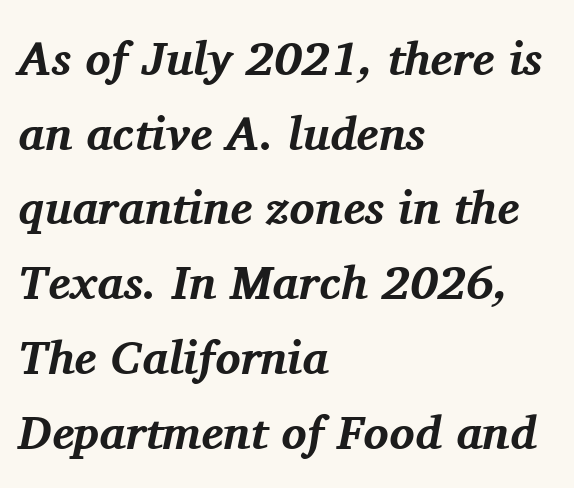
The strip under each line holds only bare page. The letters sit at their default tracking, neither squeezed nor spread. The passage shown is emphatically bold. Is this a fixed-width face? No — the glyphs have proportional, varying widths. The rendering applies a slant to the glyphs.
